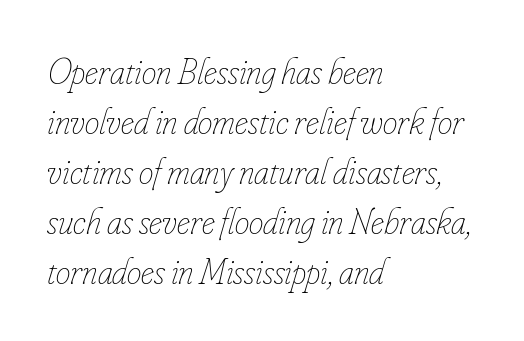
Q: Is the text bold? A: No.
Q: Is the text italic (slanted)? A: Yes, it leans right by about 16 degrees.
Q: Is the text underlined? A: No.
Q: How is the paragraph aligned? A: Left-aligned.
Q: Is the spacing between letters normal or unusually wide? A: Normal.
Q: Is the spacing between lines tight, normal or loose? A: Normal.
Q: Width (condensed, normal, or wide)? A: Condensed.
Q: Stroke contrast? A: Low.
Q: x-height? A: Small.
Q: Monospaced? A: No.
